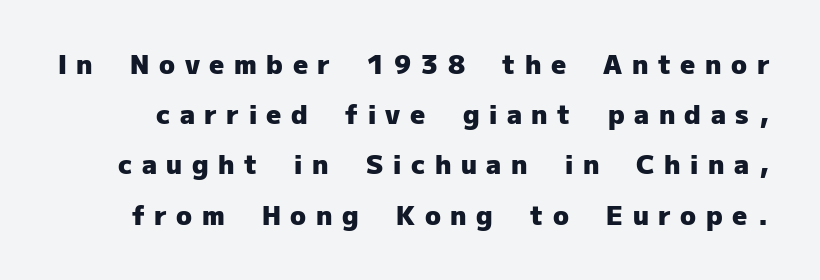
The image shows 26 px bold type, upright; set loose line spacing (1.93x), unusually wide letter spacing (+0.37 em), not underlined.
